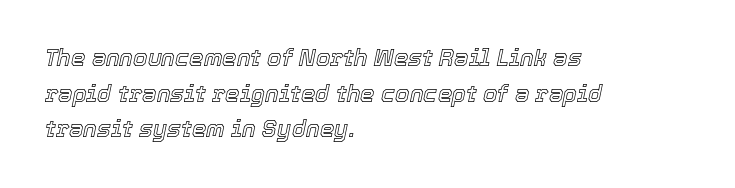
Q: Is the text italic (slanted)? A: Yes, it leans right by about 12 degrees.
Q: Is the text underlined? A: No.
Q: How is the paragraph aligned? A: Left-aligned.
Q: Is the spacing between letters normal or unusually wide? A: Normal.
Q: Is the spacing between lines tight, normal or loose? A: Normal.
